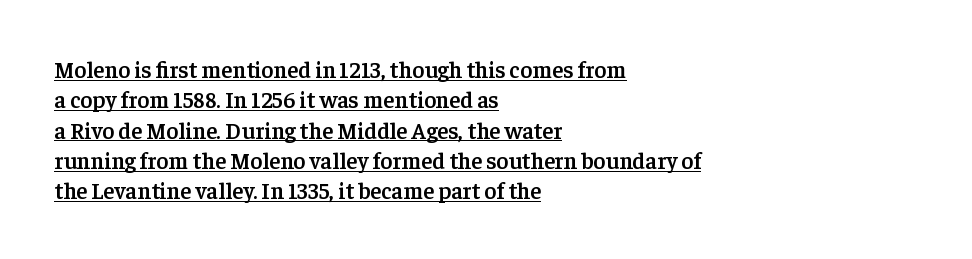
The image shows 23 px text type, upright; set left-aligned, normal line spacing (1.32x), normal letter spacing, underlined.
